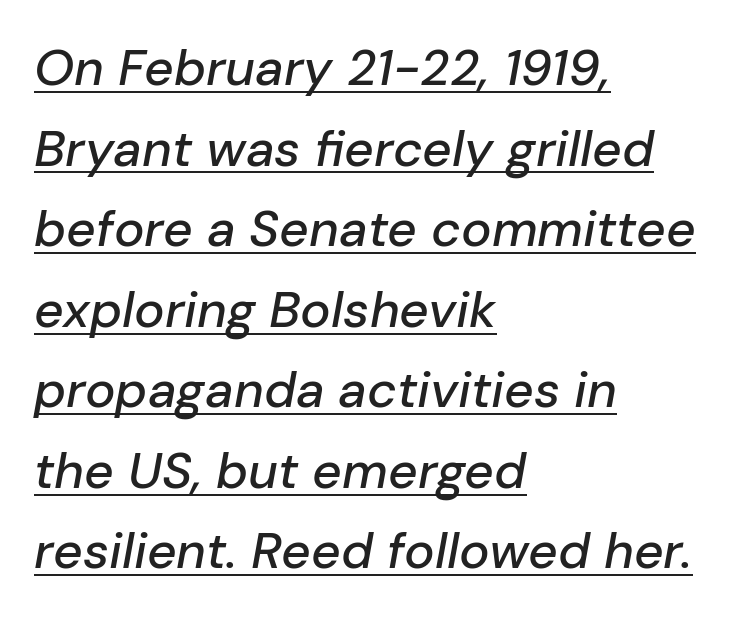
{"italic": "yes", "lean": "right", "slant_degrees": 10, "width": "normal", "stroke_contrast": "low", "x_height": "medium", "monospaced": "no", "underline": "yes", "align": "left", "line_spacing": "normal", "line_spacing_ratio": 1.58, "letter_spacing": "normal", "letter_spacing_em": 0.0, "glyph_px": 51}
